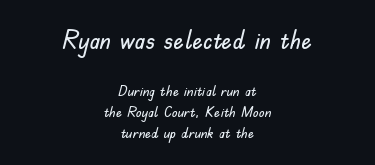
Typesetter's note — upper block bumped up in size, lower block left smaller. A clean baseline with only descenders dipping below it. Reading down the column, the eye jumps a familiar distance to each next line. Leftover space on each line is divided equally before and after the words.
